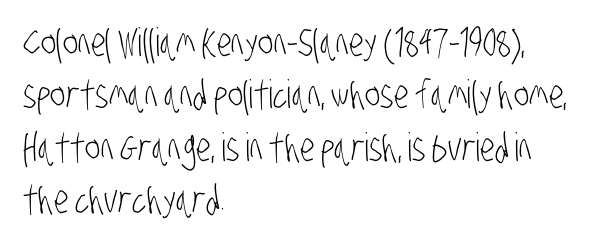
The image shows 39 px light, condensed sans-serif type; set left-aligned, normal line spacing (1.34x), normal letter spacing, not underlined; low stroke contrast and a large x-height.
